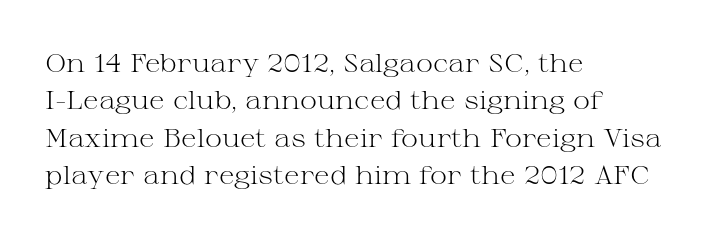
The image shows 26 px text type, upright; set left-aligned, normal line spacing (1.44x), normal letter spacing, not underlined.
